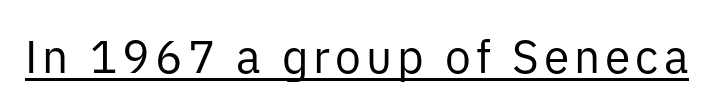
{"serif": "no", "italic": "no", "bold": "no", "weight": "regular", "width": "normal", "stroke_contrast": "low", "x_height": "medium", "monospaced": "no", "underline": "yes", "glyph_px": 46}
